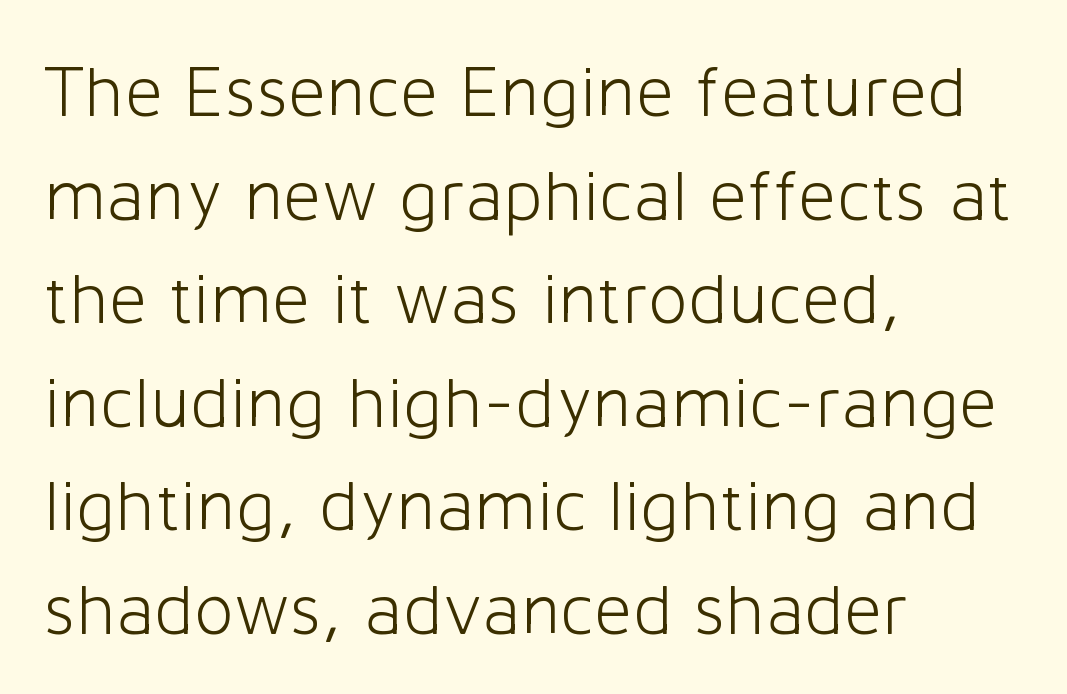
Q: Is the text bold? A: No.
Q: Is the text italic (slanted)? A: No, it is upright.
Q: Is the typeface a serif or a sans-serif typeface? A: Sans-serif.
Q: Is the text underlined? A: No.
Q: How is the paragraph aligned? A: Left-aligned.
Q: Is the spacing between letters normal or unusually wide? A: Normal.
Q: Is the spacing between lines tight, normal or loose? A: Normal.
Q: Width (condensed, normal, or wide)? A: Normal.
Q: Stroke contrast? A: Low.
Q: x-height? A: Medium.
Q: Monospaced? A: No.
